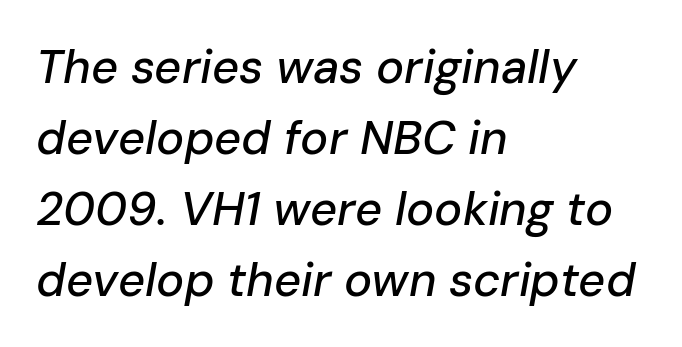
The image shows 47 px text type, italic (leaning right); set left-aligned, normal line spacing (1.51x), normal letter spacing, not underlined; low stroke contrast and a medium x-height.
